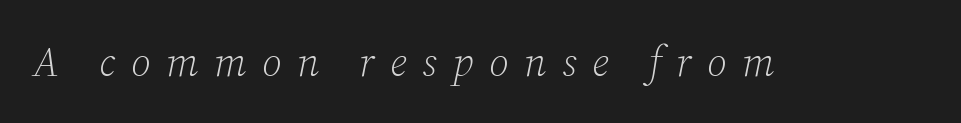
Q: Is the text bold? A: No.
Q: Is the text italic (slanted)? A: Yes, it leans right by about 12 degrees.
Q: Is the typeface a serif or a sans-serif typeface? A: Serif.
Q: Is the text underlined? A: No.
Q: Is the spacing between letters normal or unusually wide? A: Unusually wide.
Q: Width (condensed, normal, or wide)? A: Normal.
Q: Stroke contrast? A: Low.
Q: x-height? A: Medium.
Q: Monospaced? A: No.
